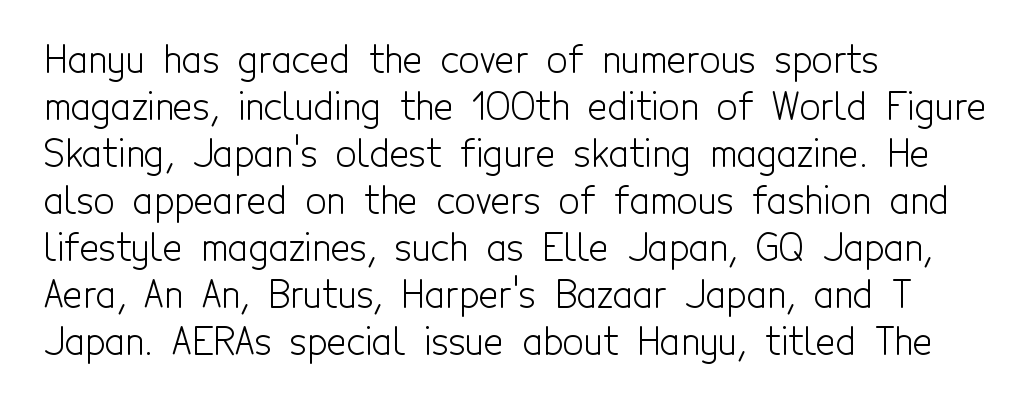
Q: Is the text bold? A: No.
Q: Is the text italic (slanted)? A: No, it is upright.
Q: Is the typeface a serif or a sans-serif typeface? A: Sans-serif.
Q: Is the text underlined? A: No.
Q: How is the paragraph aligned? A: Left-aligned.
Q: Is the spacing between letters normal or unusually wide? A: Normal.
Q: Is the spacing between lines tight, normal or loose? A: Normal.
Q: Width (condensed, normal, or wide)? A: Condensed.
Q: x-height? A: Medium.
Q: Monospaced? A: No.
